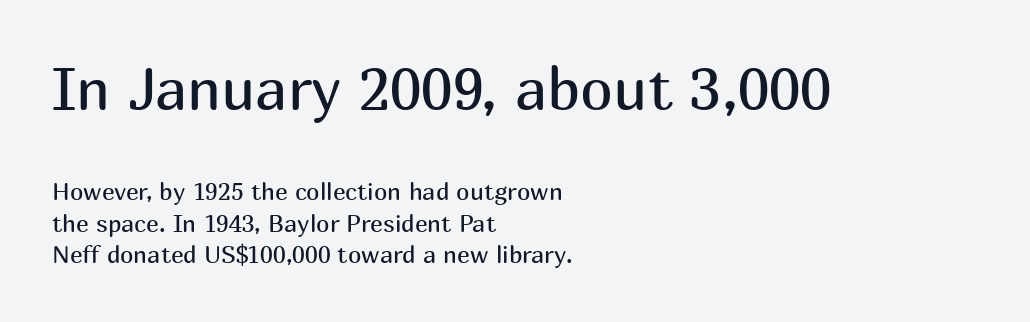
{"serif": "no", "italic": "no", "bold": "no", "weight": "regular", "width": "normal", "stroke_contrast": "medium", "x_height": "medium", "monospaced": "no", "underline": "no", "align": "left", "line_spacing": "normal", "line_spacing_ratio": 1.31, "letter_spacing": "normal", "letter_spacing_em": 0.0, "larger_block": "first", "size_ratio": 2.46, "glyph_px": 59}
